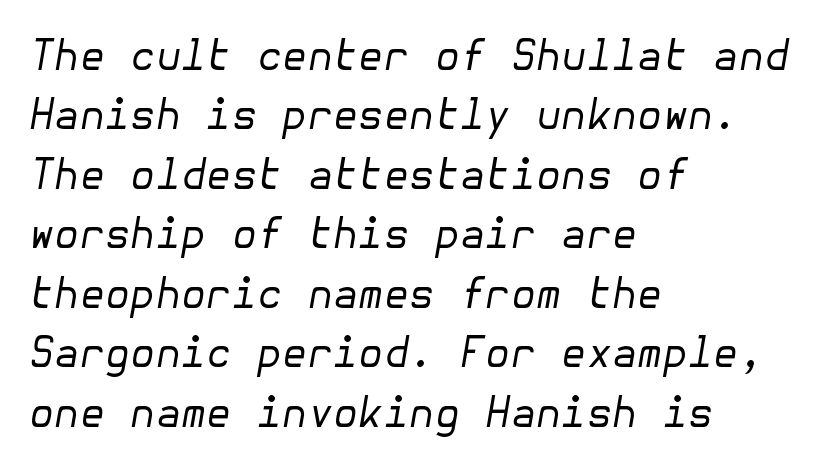
Q: Is the text bold? A: No.
Q: Is the text italic (slanted)? A: Yes, it leans right by about 10 degrees.
Q: Is the text underlined? A: No.
Q: How is the paragraph aligned? A: Left-aligned.
Q: Is the spacing between letters normal or unusually wide? A: Normal.
Q: Is the spacing between lines tight, normal or loose? A: Normal.
Q: Width (condensed, normal, or wide)? A: Normal.
Q: Stroke contrast? A: Low.
Q: x-height? A: Medium.
